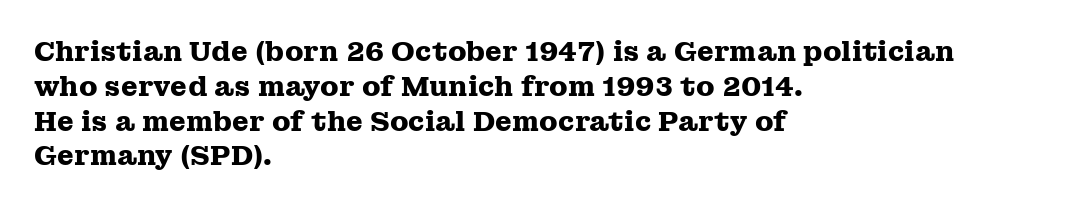
The words here are not underlined. Style check: upright. Typesetter's note: full bold, strokes at maximum text heaviness. Left-aligned paragraph, ragged on the right. One glance says typical: line gaps are just what's usual. Look at the tracking — it's just the regular setting, nothing added.
